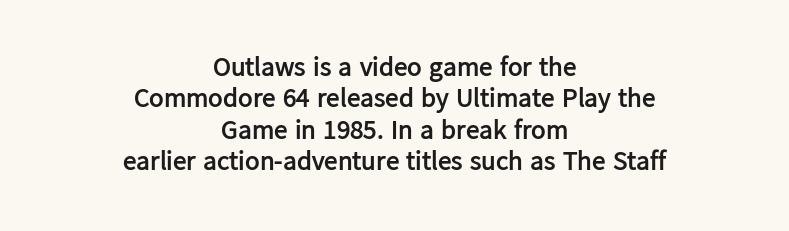
Q: Is the text bold? A: Yes.
Q: Is the text italic (slanted)? A: No, it is upright.
Q: Is the text underlined? A: No.
Q: How is the paragraph aligned? A: Centered.
Q: Is the spacing between letters normal or unusually wide? A: Normal.
